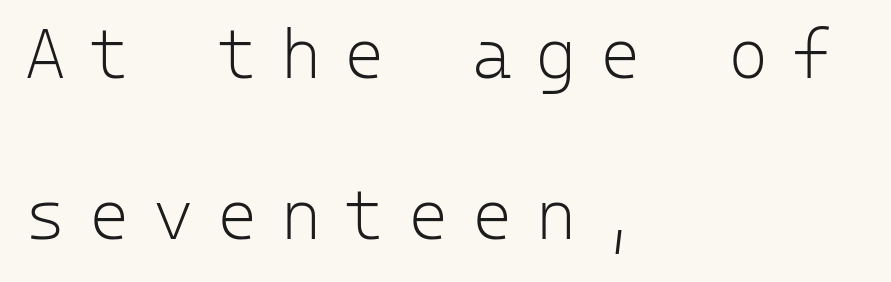
The image shows 69 px light sans-serif type, upright, monospaced; set left-aligned, loose line spacing (2.34x), unusually wide letter spacing (+0.34 em), not underlined; low stroke contrast and a medium x-height.
